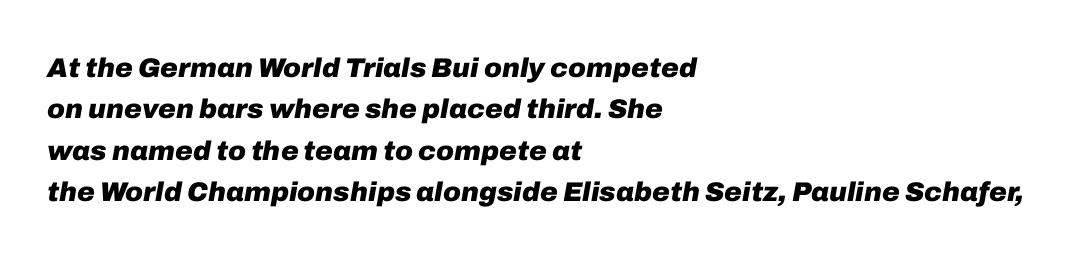
Q: Is the text bold? A: Yes.
Q: Is the text italic (slanted)? A: Yes, it leans right by about 10 degrees.
Q: Is the text underlined? A: No.
Q: How is the paragraph aligned? A: Left-aligned.
Q: Is the spacing between letters normal or unusually wide? A: Normal.
Q: Is the spacing between lines tight, normal or loose? A: Normal.
